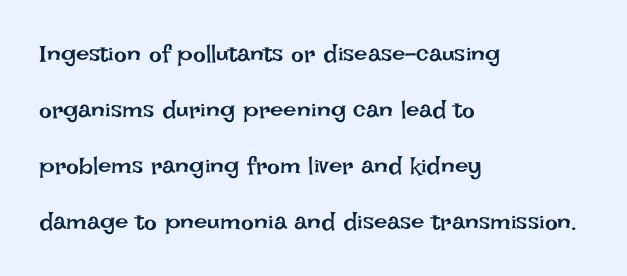
Stem width sits at or under what a default text font uses. Left-aligned paragraph, ragged on the right. When letters stand straight like this, we call the style roman or upright. Between one letter and the next there's only the usual sliver of space. The passage shown is not underscored anywhere.
